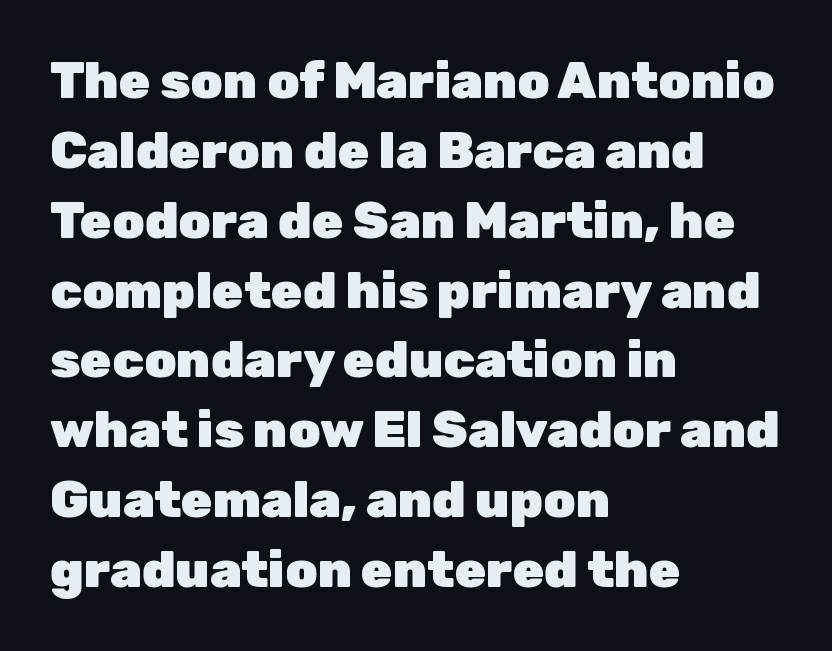
The image shows 51 px heavy sans-serif type, upright; set left-aligned, normal line spacing (1.37x), normal letter spacing, not underlined; low stroke contrast and a medium x-height.
